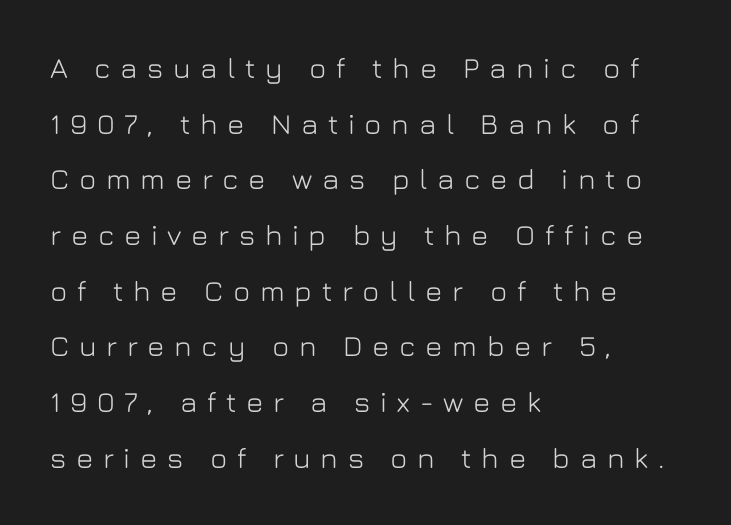
{"serif": "no", "italic": "no", "width": "normal", "stroke_contrast": "low", "x_height": "medium", "monospaced": "no", "underline": "no", "align": "left", "line_spacing": "loose", "line_spacing_ratio": 1.92, "letter_spacing": "wide", "letter_spacing_em": 0.33, "glyph_px": 29}
